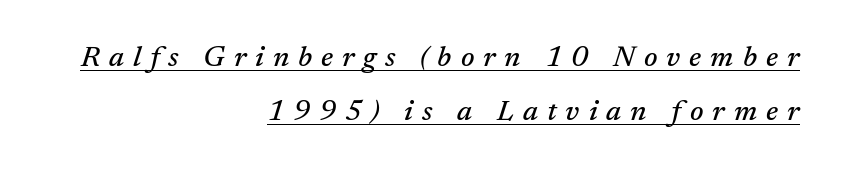
Every word sits above its own underline. Horizontally, the lines are justified to the trailing edge only. The rendering shows small feet on the letterforms — a serif design. The whole block is typeset with a tilt. Someone cranked the tracking dial way up on this one. Each letter keeps its own natural width here, so spacing adapts to shape.
